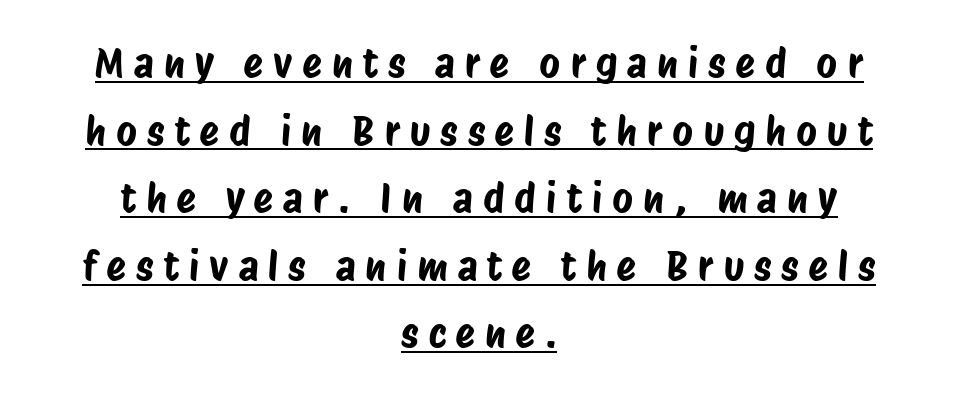
{"serif": "no", "width": "condensed", "stroke_contrast": "low", "x_height": "large", "monospaced": "no", "underline": "yes", "align": "center", "line_spacing": "normal", "line_spacing_ratio": 1.69, "letter_spacing": "wide", "letter_spacing_em": 0.25, "glyph_px": 40}
